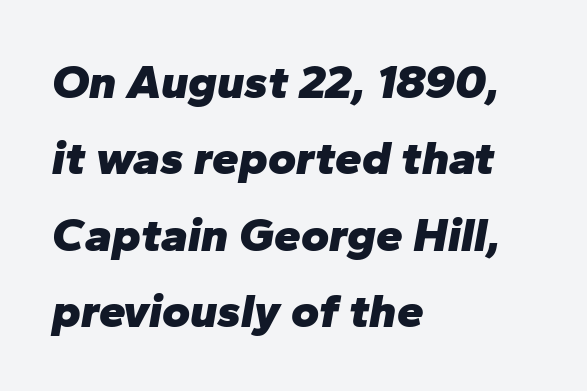
The face used here has the dense, thick strokes of a bold. The rows are spaced the way most documents space them. This rendering leaves character spacing at its baseline value. Line starts are locked; line ends wander. A clean baseline with only descenders dipping below it. The passage shown is typed in a proportional face where columns would drift.
